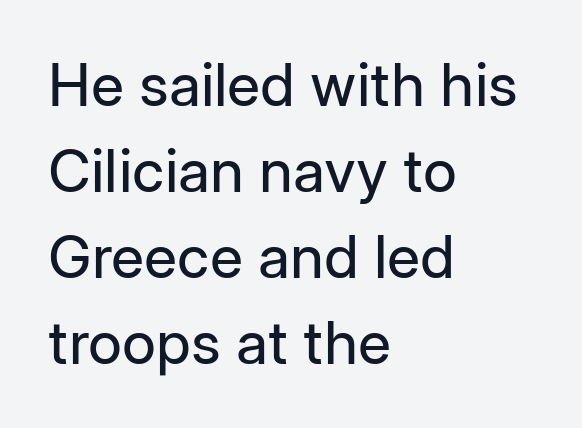
Q: Is the text bold? A: No.
Q: Is the text italic (slanted)? A: No, it is upright.
Q: Is the typeface a serif or a sans-serif typeface? A: Sans-serif.
Q: Is the text underlined? A: No.
Q: How is the paragraph aligned? A: Left-aligned.
Q: Is the spacing between letters normal or unusually wide? A: Normal.
Q: Is the spacing between lines tight, normal or loose? A: Normal.
Q: Width (condensed, normal, or wide)? A: Normal.
Q: Stroke contrast? A: Low.
Q: x-height? A: Medium.
Q: Monospaced? A: No.
